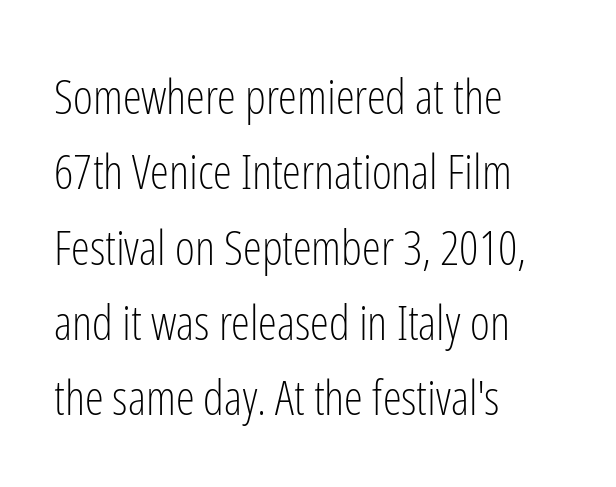
{"serif": "no", "italic": "no", "bold": "no", "weight": "light", "width": "condensed", "stroke_contrast": "low", "x_height": "medium", "monospaced": "no", "underline": "no", "align": "left", "line_spacing": "normal", "line_spacing_ratio": 1.57, "letter_spacing": "normal", "letter_spacing_em": 0.0, "glyph_px": 48}
